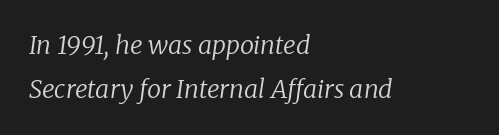
The image shows 25 px text type, italic (leaning right); set left-aligned, line spacing 1.77x, normal letter spacing, not underlined.
